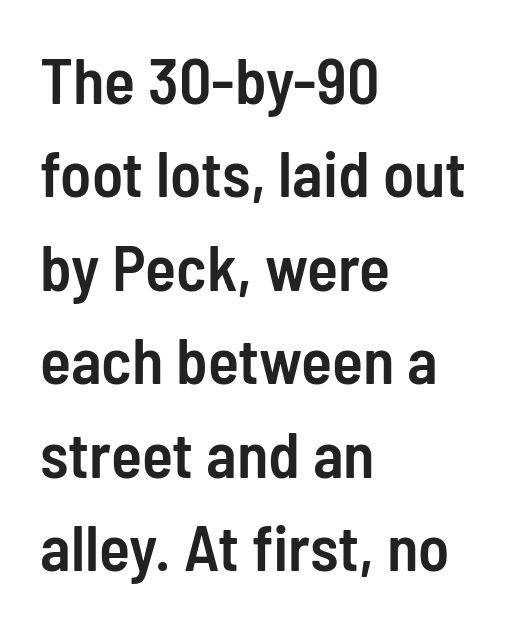
This rendering uses left alignment, leaving the right contour irregular. Spacing verdict: proportional, widths tailored to each character. Are there feet on the stems? There aren't — it's a sans. You could call the tracking neutral — neither tight nor loose.
